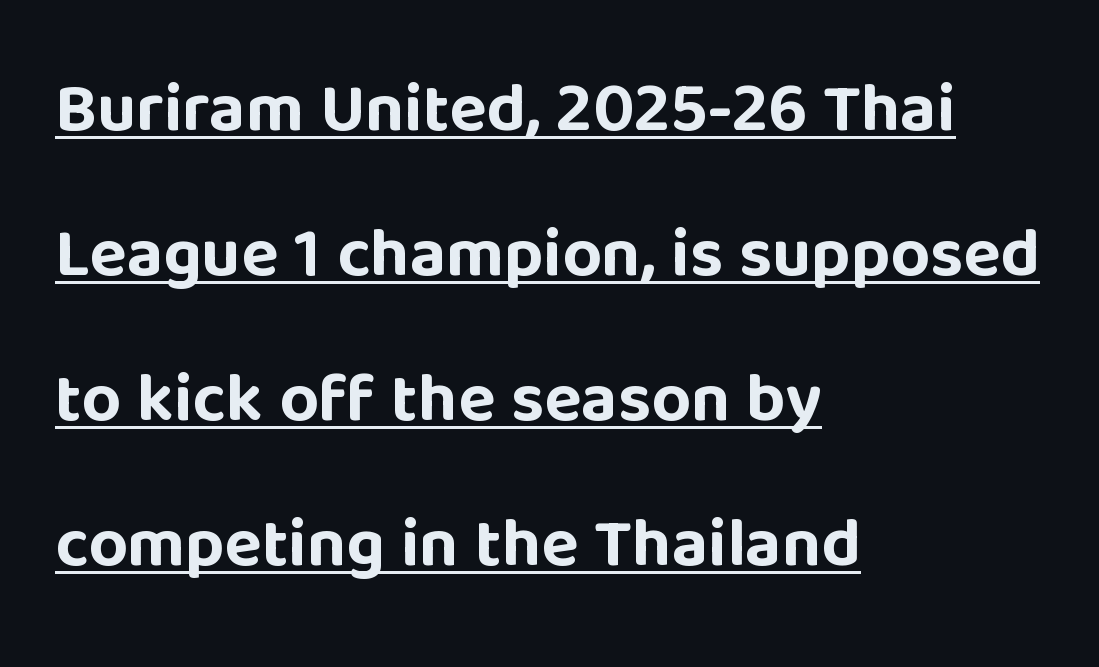
Q: Is the text bold? A: Yes.
Q: Is the text italic (slanted)? A: No, it is upright.
Q: Is the typeface a serif or a sans-serif typeface? A: Sans-serif.
Q: Is the text underlined? A: Yes.
Q: How is the paragraph aligned? A: Left-aligned.
Q: Is the spacing between letters normal or unusually wide? A: Normal.
Q: Is the spacing between lines tight, normal or loose? A: Loose.
Q: Width (condensed, normal, or wide)? A: Normal.
Q: Stroke contrast? A: Low.
Q: x-height? A: Large.
Q: Monospaced? A: No.
